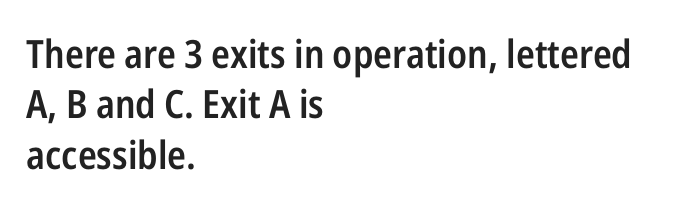
{"serif": "no", "italic": "no", "bold": "semi", "weight": "semibold", "width": "condensed", "stroke_contrast": "low", "x_height": "medium", "monospaced": "no", "underline": "no", "align": "left", "line_spacing": "normal", "line_spacing_ratio": 1.29, "letter_spacing": "normal", "letter_spacing_em": 0.0, "glyph_px": 39}
